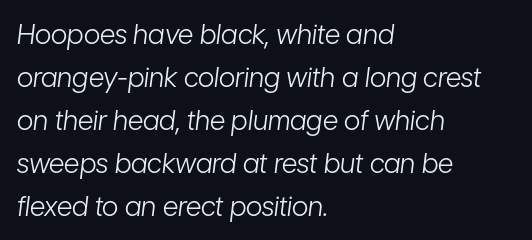
Q: Is the text bold? A: No.
Q: Is the text italic (slanted)? A: Yes, it leans right by about 7 degrees.
Q: Is the text underlined? A: No.
Q: How is the paragraph aligned? A: Left-aligned.
Q: Is the spacing between letters normal or unusually wide? A: Normal.
Q: Is the spacing between lines tight, normal or loose? A: Normal.
